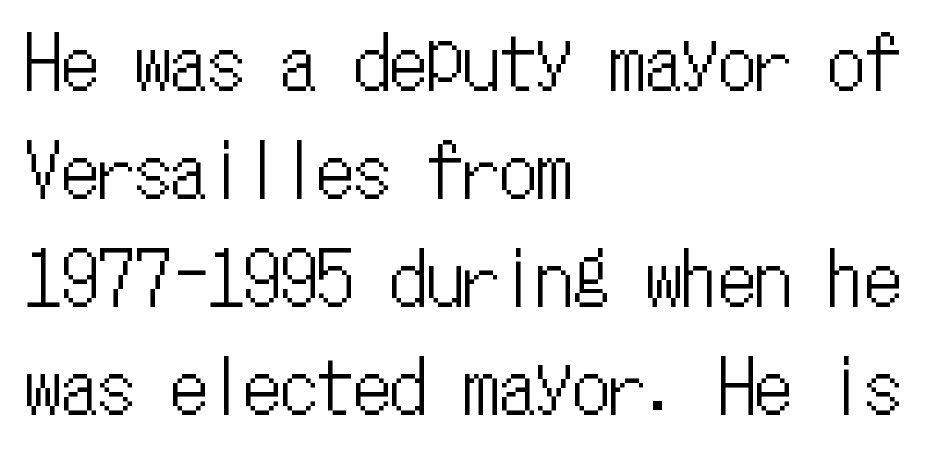
Line beginnings align vertically; line endings do not. You could count columns in this text — the font is strictly monospaced. Characters remain perfectly vertical along every line. The lines sit at an ordinary, default distance from one another. A clean baseline with only descenders dipping below it. Default kerning and tracking; the words read as compact shapes.
